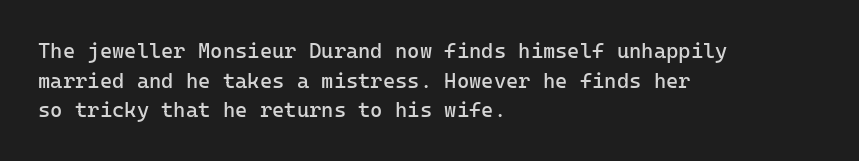
The image shows 21 px text type, upright; set left-aligned, normal line spacing (1.41x), normal letter spacing, not underlined.
